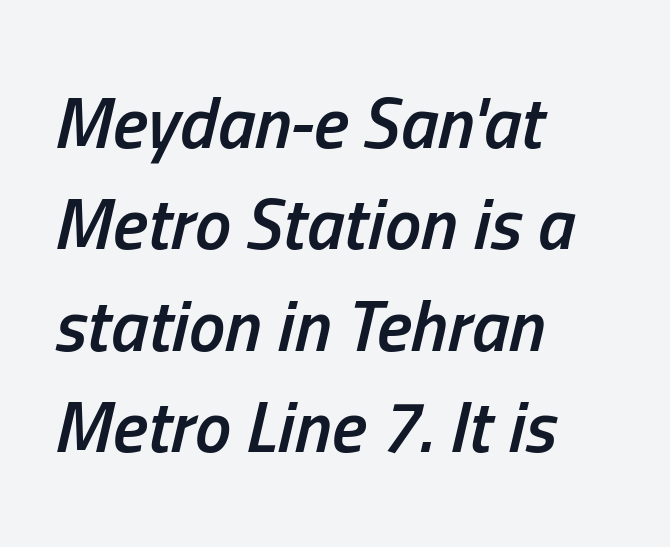
The image shows 73 px semibold, condensed type, italic (leaning right); set left-aligned, normal line spacing (1.39x), normal letter spacing, not underlined; low stroke contrast and a medium x-height.
